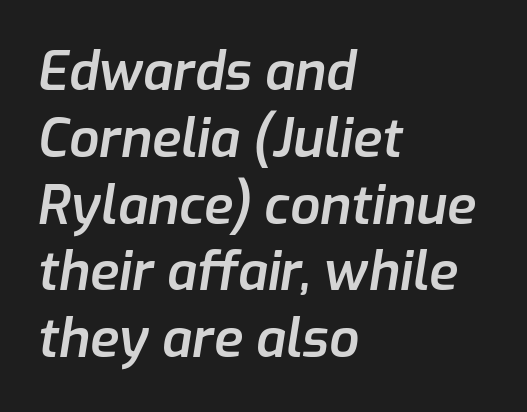
The image shows 53 px semibold type, italic (leaning right); set left-aligned, normal line spacing (1.26x), normal letter spacing, not underlined; low stroke contrast and a medium x-height.
